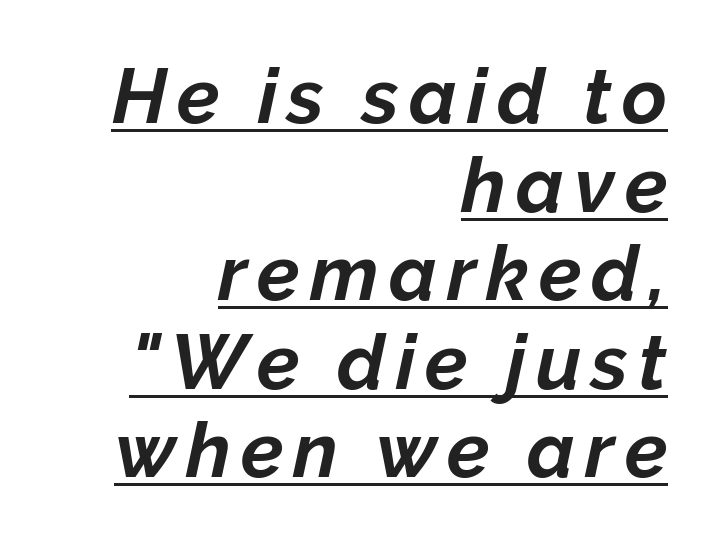
Posture: slanted. The letters advance in unequal steps, a hallmark of proportional type. Very little white space separates one row of letters from the next. Thick stems and heavy bowls — unmistakably bold. A continuous stroke trails under the words, as in a hyperlink.
